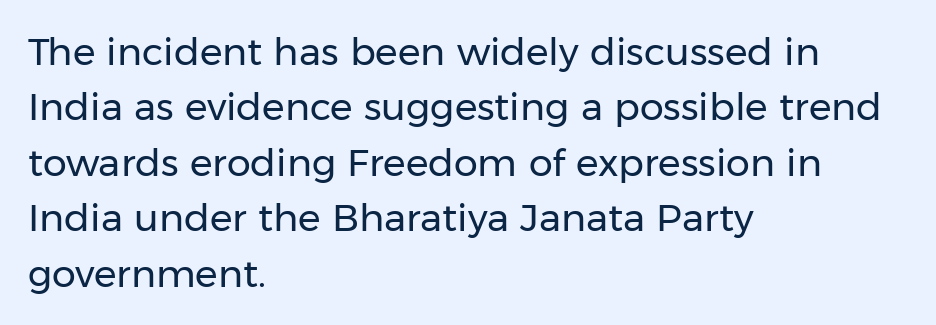
{"serif": "no", "italic": "no", "bold": "no", "weight": "regular", "width": "normal", "stroke_contrast": "low", "x_height": "medium", "monospaced": "no", "underline": "no", "align": "left", "line_spacing": "normal", "line_spacing_ratio": 1.46, "letter_spacing": "normal", "letter_spacing_em": 0.0, "glyph_px": 38}
